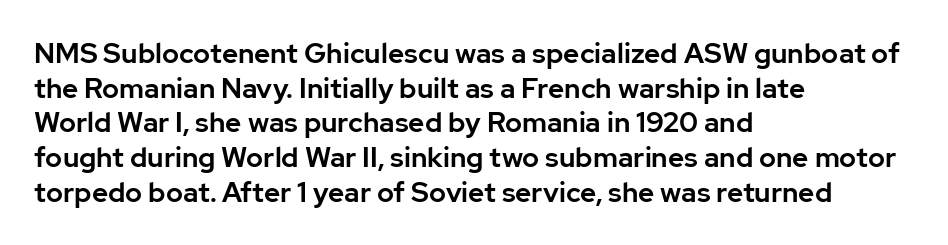
The image shows 28 px sans-serif type, upright; set left-aligned, line spacing 1.24x, normal letter spacing, not underlined; low stroke contrast and a medium x-height.
